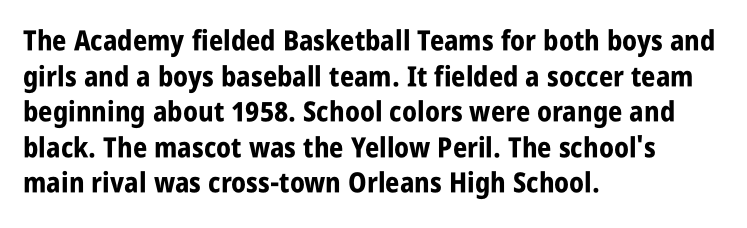
Q: Is the text bold? A: Yes.
Q: Is the text italic (slanted)? A: No, it is upright.
Q: Is the typeface a serif or a sans-serif typeface? A: Sans-serif.
Q: Is the text underlined? A: No.
Q: How is the paragraph aligned? A: Left-aligned.
Q: Is the spacing between letters normal or unusually wide? A: Normal.
Q: Is the spacing between lines tight, normal or loose? A: Normal.
Q: Width (condensed, normal, or wide)? A: Condensed.
Q: Stroke contrast? A: Low.
Q: x-height? A: Large.
Q: Monospaced? A: No.
